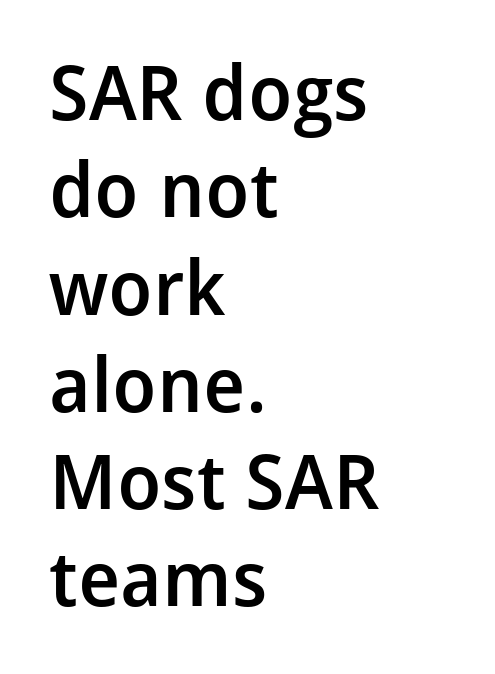
The image shows 76 px semibold sans-serif type, upright; set left-aligned, normal line spacing (1.28x), normal letter spacing, not underlined; low stroke contrast and a medium x-height.
